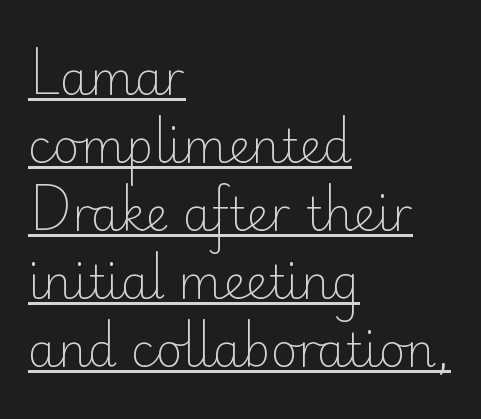
Does a line run under the words? Yes, clearly. The vertical gap from one line to the next is medium. This rendering uses left alignment, leaving the right contour irregular. Think of a printed novel: that variable character pitch is what you see here. The strokes are not fattened; the text isn't bold. No extra tracking has been applied to these lines.
